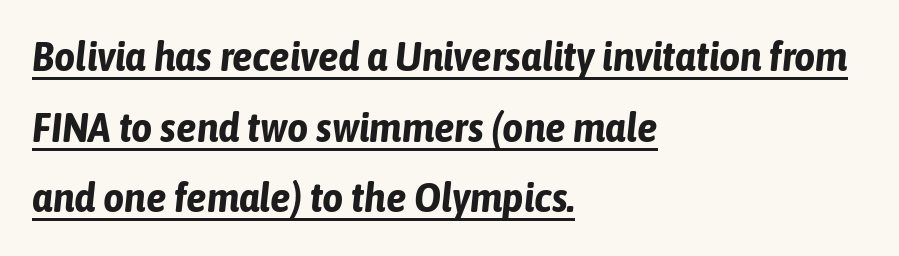
The typesetter chose a ragged-right arrangement here. Compared with typical body copy, the letter spacing here is the same. Strokes here are thick enough to call this a true bold. The rendering uses natural spacing where letterforms have individual widths.
